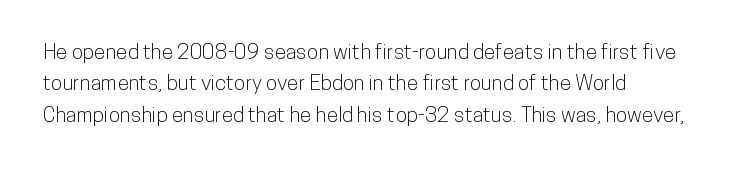
Unmarked baselines from the first word to the last. Every character sits straight up, as roman type does. The lines in this sample share a left origin and differ only in where they stop. Summary of vertical rhythm: regular, with standard interline spacing. Inter-character spacing is left at the font's built-in metrics.
